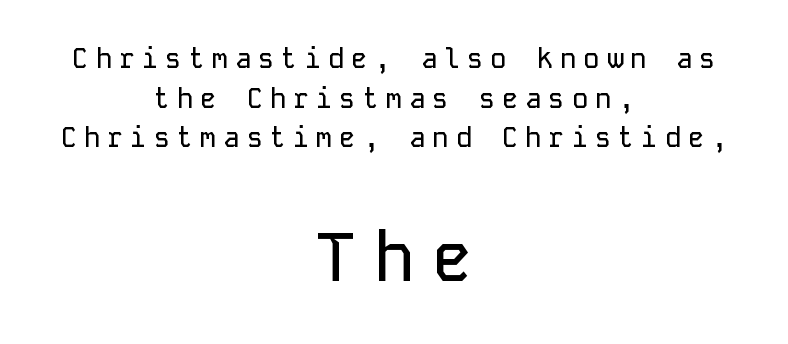
The image shows 68 px sans-serif type, upright, monospaced; set centered, normal line spacing (1.47x), unusually wide letter spacing (+0.26 em), not underlined; the second (bottom) block is 2.52x larger; low stroke contrast and a medium x-height.
